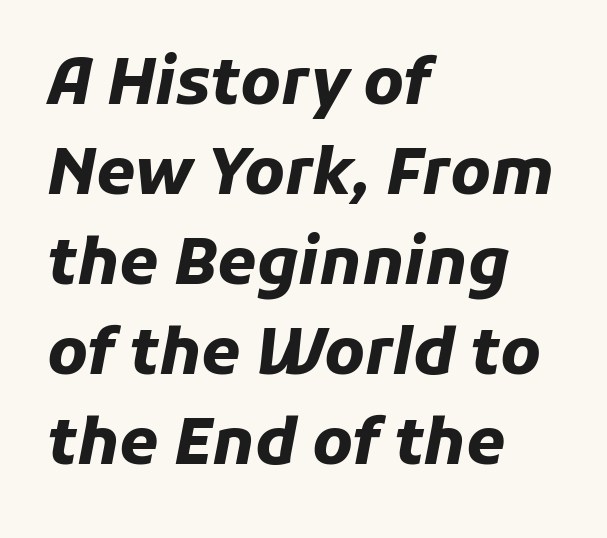
{"italic": "yes", "lean": "right", "slant_degrees": 11, "bold": "yes", "weight": "heavy", "width": "normal", "stroke_contrast": "low", "x_height": "medium", "monospaced": "no", "underline": "no", "align": "left", "line_spacing": "normal", "line_spacing_ratio": 1.43, "letter_spacing": "normal", "letter_spacing_em": 0.0, "glyph_px": 63}
